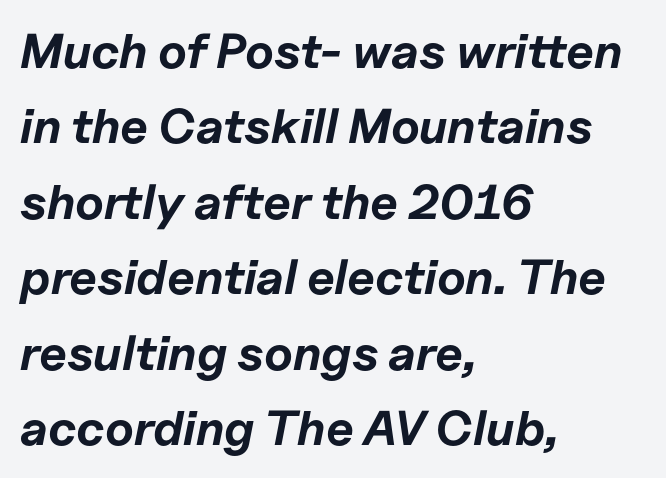
Observe the lean: these are italic letterforms. The glyphs are unaccompanied by any horizontal stroke below them. Between one letter and the next there's only the usual sliver of space. Compared with a centered layout, this one pins lines to the left instead. The block of text has a typical density, with ordinary space between rows.
